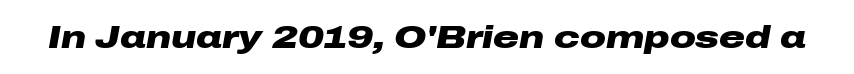
Default kerning and tracking; the words read as compact shapes. Designer's note — italics engaged. The zone under the glyphs is completely vacant. Typesetter's note: full bold, strokes at maximum text heaviness. Think of a printed novel: that variable character pitch is what you see here.
